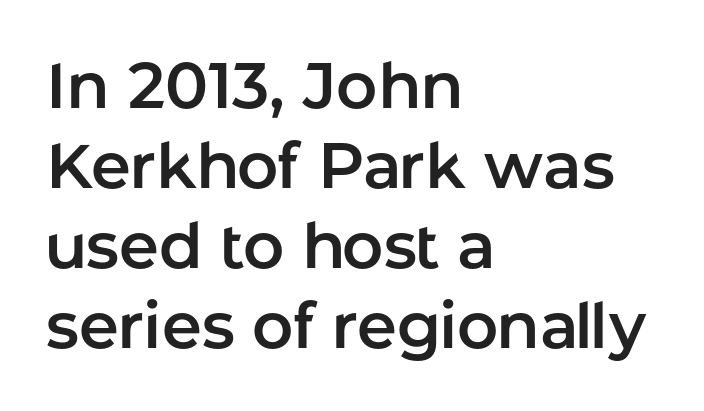
Q: Is the text italic (slanted)? A: No, it is upright.
Q: Is the typeface a serif or a sans-serif typeface? A: Sans-serif.
Q: Is the text underlined? A: No.
Q: How is the paragraph aligned? A: Left-aligned.
Q: Is the spacing between letters normal or unusually wide? A: Normal.
Q: Is the spacing between lines tight, normal or loose? A: Normal.
Q: Width (condensed, normal, or wide)? A: Normal.
Q: Stroke contrast? A: Low.
Q: x-height? A: Medium.
Q: Monospaced? A: No.
